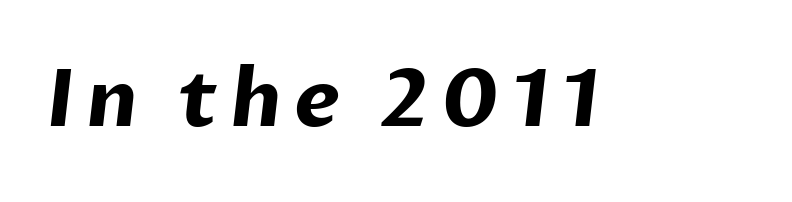
{"serif": "no", "bold": "yes", "weight": "bold", "width": "normal", "stroke_contrast": "low", "x_height": "medium", "monospaced": "no", "underline": "no", "glyph_px": 80}
